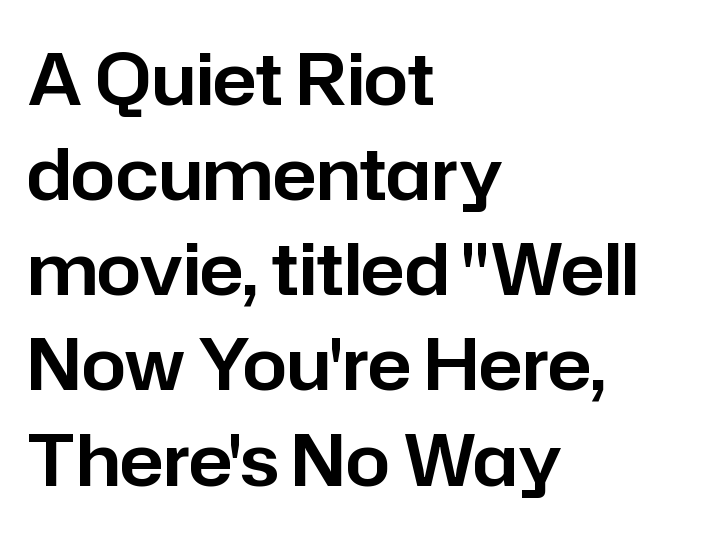
Q: Is the text italic (slanted)? A: No, it is upright.
Q: Is the typeface a serif or a sans-serif typeface? A: Sans-serif.
Q: Is the text underlined? A: No.
Q: How is the paragraph aligned? A: Left-aligned.
Q: Is the spacing between letters normal or unusually wide? A: Normal.
Q: Is the spacing between lines tight, normal or loose? A: Normal.
Q: Width (condensed, normal, or wide)? A: Normal.
Q: Stroke contrast? A: Low.
Q: x-height? A: Medium.
Q: Monospaced? A: No.
